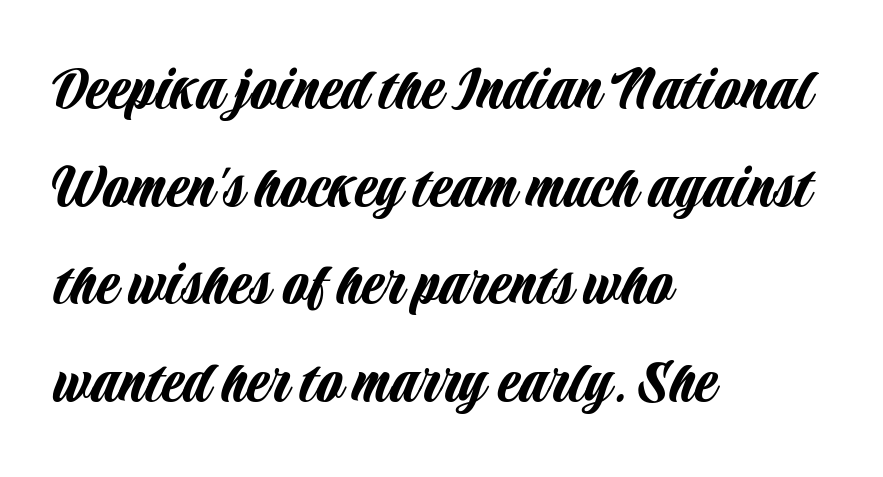
Q: Is the text italic (slanted)? A: Yes.
Q: Is the typeface a serif or a sans-serif typeface? A: Sans-serif.
Q: Is the text underlined? A: No.
Q: How is the paragraph aligned? A: Left-aligned.
Q: Is the spacing between letters normal or unusually wide? A: Normal.
Q: Is the spacing between lines tight, normal or loose? A: Normal.
Q: Width (condensed, normal, or wide)? A: Condensed.
Q: Stroke contrast? A: Low.
Q: x-height? A: Large.
Q: Monospaced? A: No.
